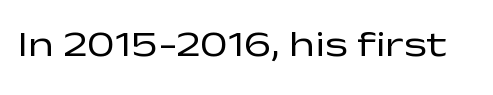
Font category for this specimen: sans-serif. Characters follow at the spacing the type designer built in. Lines of text with bare space underneath. The face used here is proportionally spaced, like ordinary book or web type.
